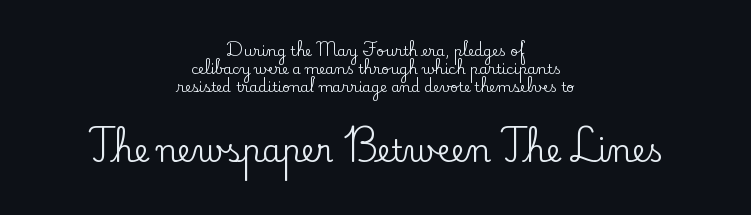
Q: Is the text italic (slanted)? A: No, it is upright.
Q: Is the typeface a serif or a sans-serif typeface? A: Serif.
Q: Is the text underlined? A: No.
Q: How is the paragraph aligned? A: Centered.
Q: Is the spacing between letters normal or unusually wide? A: Normal.
Q: Is the spacing between lines tight, normal or loose? A: Normal.
Q: Which block of text is set in a larger size, the first (top) or the second (bottom)? A: The second (bottom) one.
Q: Width (condensed, normal, or wide)? A: Normal.
Q: Stroke contrast? A: Low.
Q: x-height? A: Small.
Q: Monospaced? A: No.
